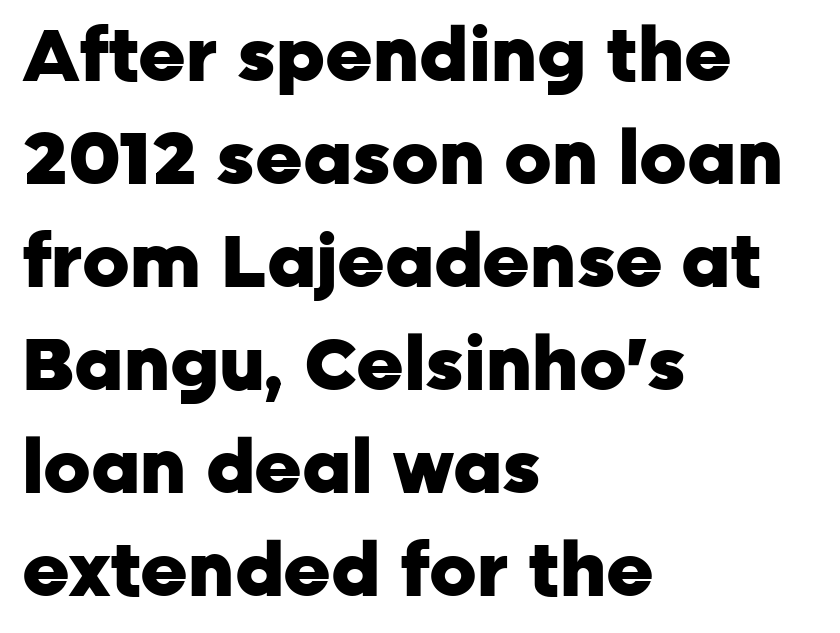
The image shows 73 px heavy sans-serif type, upright; set left-aligned, normal line spacing (1.41x), normal letter spacing, not underlined; low stroke contrast and a medium x-height.
